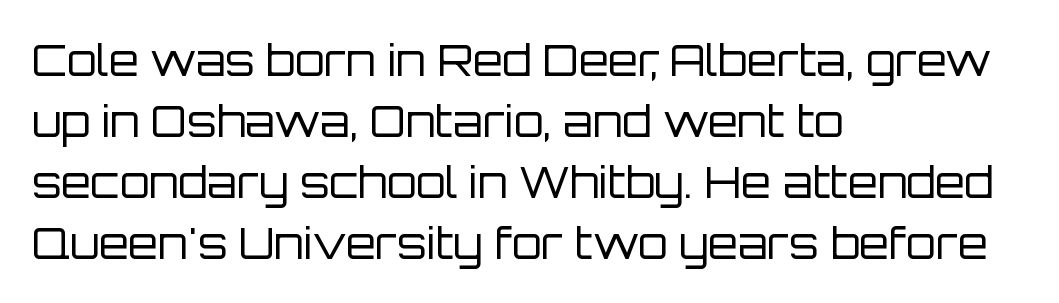
Unbolded letterforms with no extra heft. Type without underlining. This rendering leaves character spacing at its baseline value. The face used here is proportionally spaced, like ordinary book or web type.
